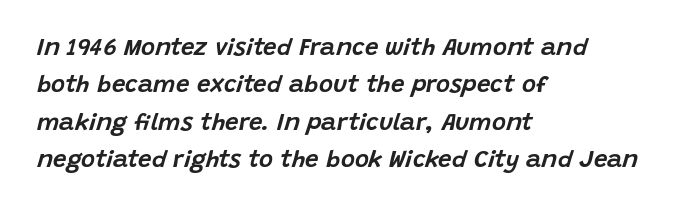
Regular leading. You can tell it's italic because the verticals aren't actually vertical. Does the copy run flush right? No — it runs flush left. The passage shown has conventional tracking throughout. Check under the words: just untouched page.
